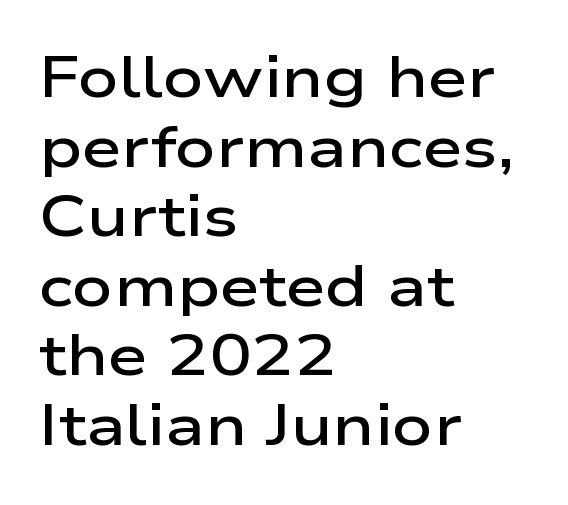
Q: Is the text bold? A: Semi-bold.
Q: Is the text italic (slanted)? A: No, it is upright.
Q: Is the typeface a serif or a sans-serif typeface? A: Sans-serif.
Q: Is the text underlined? A: No.
Q: How is the paragraph aligned? A: Left-aligned.
Q: Is the spacing between letters normal or unusually wide? A: Normal.
Q: Width (condensed, normal, or wide)? A: Wide.
Q: Stroke contrast? A: Low.
Q: x-height? A: Medium.
Q: Monospaced? A: No.
